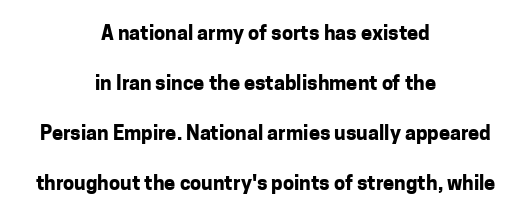
The typesetting leans heavy: a genuine bold. Vertically, the passage feels expansive, rows floating well apart. Bare-footed words on every line. Reading down the block, each line starts at a different indent, mirrored at its end. Tracking here is standard; glyphs follow each other at the usual distance.
